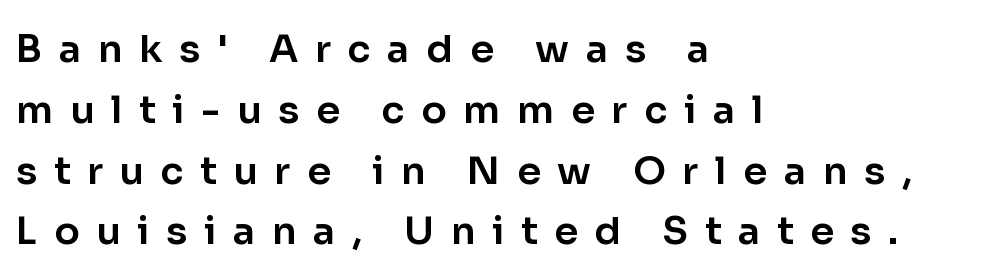
{"serif": "no", "italic": "no", "width": "normal", "stroke_contrast": "low", "x_height": "medium", "monospaced": "no", "underline": "no", "align": "left", "line_spacing": "normal", "line_spacing_ratio": 1.6, "letter_spacing": "wide", "letter_spacing_em": 0.44, "glyph_px": 38}
